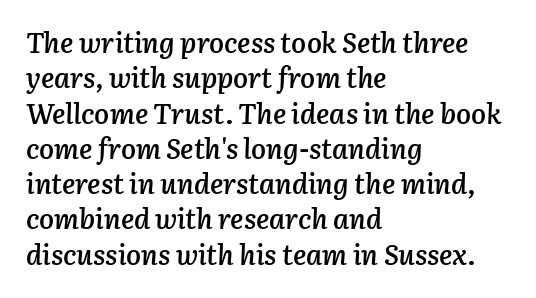
The sample has been set in demibold, a notch under bold. You could call the tracking neutral — neither tight nor loose. Note the varied advance widths — an 'i' is clearly narrower than an 'm'. A typesetter would call this leading conventional body-copy spacing.
